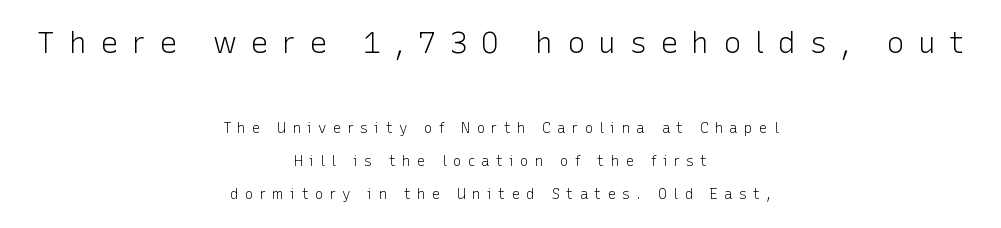
Q: Is the text bold? A: No.
Q: Is the text italic (slanted)? A: No, it is upright.
Q: Is the typeface a serif or a sans-serif typeface? A: Sans-serif.
Q: Is the text underlined? A: No.
Q: How is the paragraph aligned? A: Centered.
Q: Is the spacing between letters normal or unusually wide? A: Unusually wide.
Q: Is the spacing between lines tight, normal or loose? A: Loose.
Q: Which block of text is set in a larger size, the first (top) or the second (bottom)? A: The first (top) one.
Q: Width (condensed, normal, or wide)? A: Normal.
Q: Stroke contrast? A: Low.
Q: x-height? A: Medium.
Q: Monospaced? A: No.
